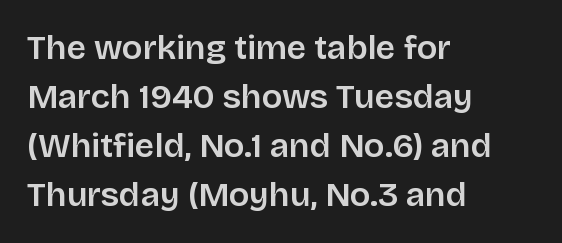
How are the letters spaced? Ordinarily, with no added tracking. The lettering stays uniformly vertical, giving the passage a roman look. A classic flush-left, rag-right setting is used for this passage. The gap between lines stays unmarked. The designer went with a sans here, leaving each stem footless.
